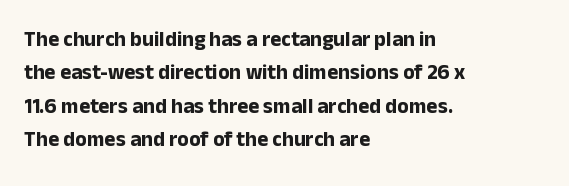
The image shows 21 px bold type, upright; set left-aligned, normal line spacing (1.59x), normal letter spacing, not underlined.
